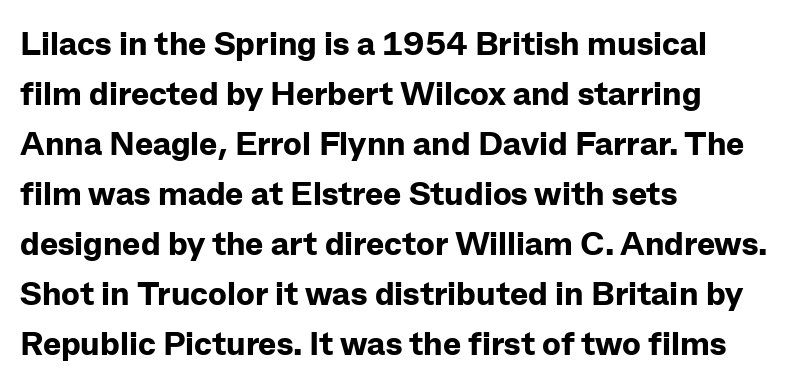
Q: Is the text bold? A: Yes.
Q: Is the text italic (slanted)? A: No, it is upright.
Q: Is the typeface a serif or a sans-serif typeface? A: Sans-serif.
Q: Is the text underlined? A: No.
Q: How is the paragraph aligned? A: Left-aligned.
Q: Is the spacing between letters normal or unusually wide? A: Normal.
Q: Is the spacing between lines tight, normal or loose? A: Normal.
Q: Width (condensed, normal, or wide)? A: Normal.
Q: Stroke contrast? A: Low.
Q: x-height? A: Medium.
Q: Monospaced? A: No.
